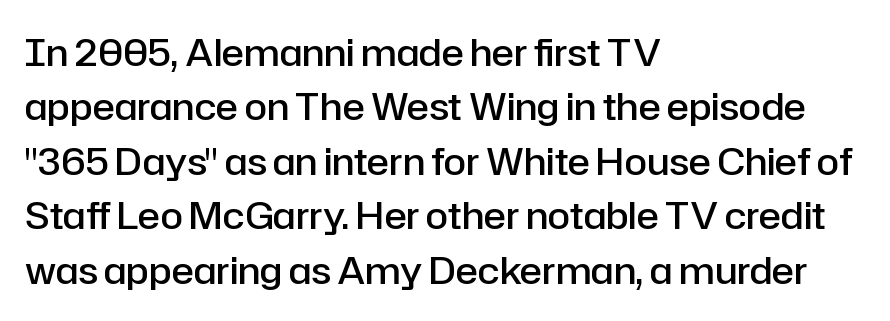
The image shows 37 px semibold sans-serif type, upright; set left-aligned, normal line spacing (1.47x), normal letter spacing, not underlined; low stroke contrast and a medium x-height.
